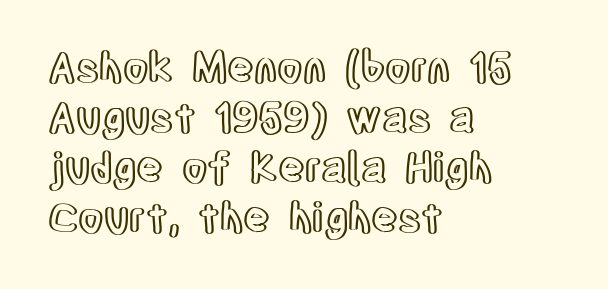
{"italic": "no", "width": "condensed", "x_height": "large", "monospaced": "no", "underline": "no", "align": "left", "line_spacing_ratio": 1.22, "letter_spacing": "normal", "letter_spacing_em": 0.0, "glyph_px": 41}
